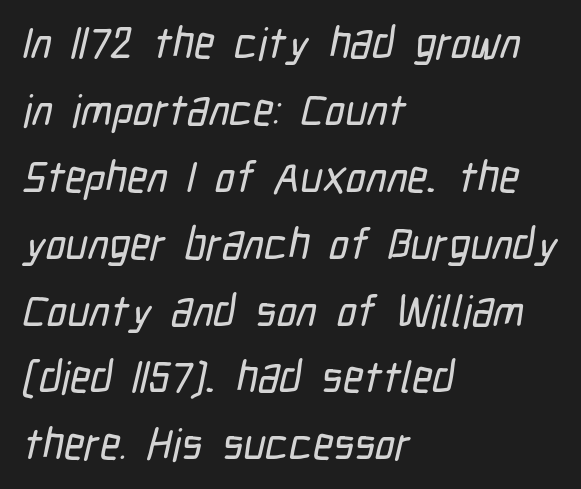
The image shows 44 px condensed sans-serif type; set left-aligned, normal line spacing (1.52x), normal letter spacing, not underlined; low stroke contrast and a medium x-height.
